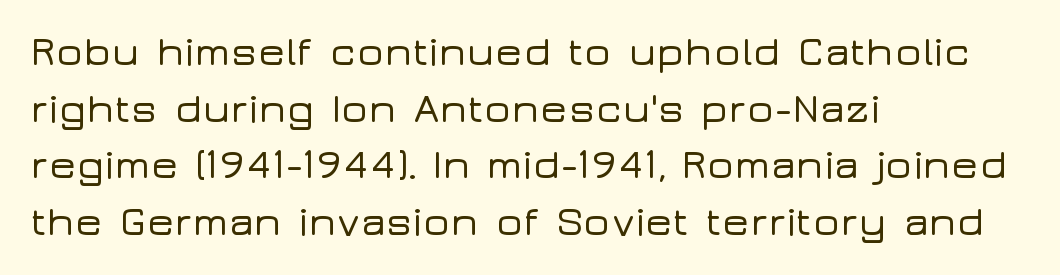
Q: Is the text italic (slanted)? A: No, it is upright.
Q: Is the typeface a serif or a sans-serif typeface? A: Sans-serif.
Q: Is the text underlined? A: No.
Q: How is the paragraph aligned? A: Left-aligned.
Q: Is the spacing between letters normal or unusually wide? A: Normal.
Q: Is the spacing between lines tight, normal or loose? A: Normal.
Q: Width (condensed, normal, or wide)? A: Wide.
Q: Stroke contrast? A: Low.
Q: x-height? A: Medium.
Q: Monospaced? A: No.
